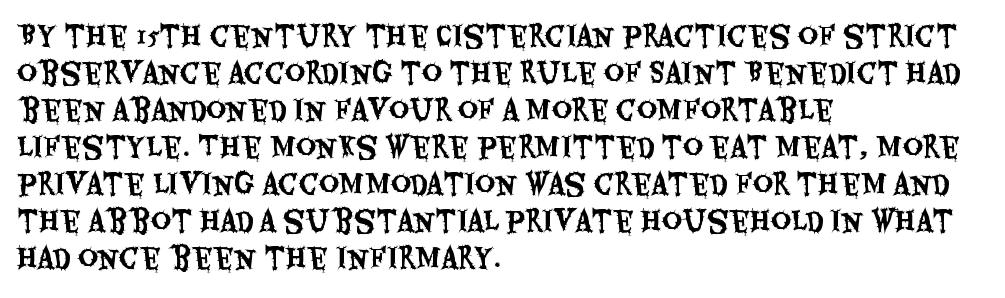
Q: Is the text italic (slanted)? A: No, it is upright.
Q: Is the typeface a serif or a sans-serif typeface? A: Sans-serif.
Q: Is the text underlined? A: No.
Q: How is the paragraph aligned? A: Left-aligned.
Q: Is the spacing between letters normal or unusually wide? A: Normal.
Q: Is the spacing between lines tight, normal or loose? A: Normal.
Q: Width (condensed, normal, or wide)? A: Condensed.
Q: Stroke contrast? A: Medium.
Q: x-height? A: Large.
Q: Monospaced? A: No.
